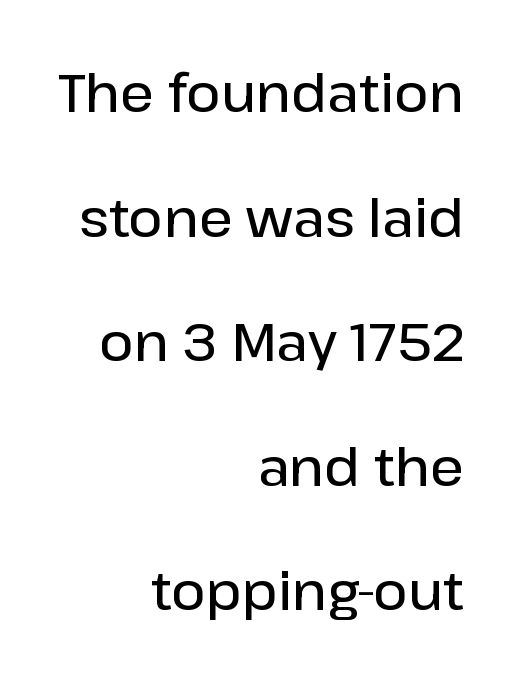
{"serif": "no", "italic": "no", "bold": "semi", "weight": "semibold", "width": "normal", "stroke_contrast": "low", "x_height": "medium", "monospaced": "no", "underline": "no", "align": "right", "line_spacing": "loose", "line_spacing_ratio": 2.35, "letter_spacing": "normal", "letter_spacing_em": 0.0, "glyph_px": 53}
